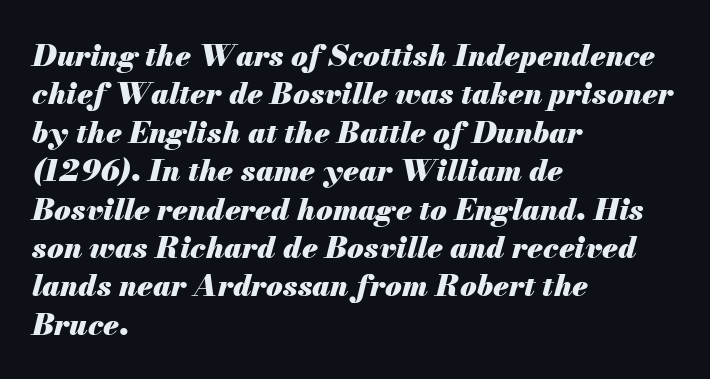
Q: Is the text bold? A: Yes.
Q: Is the text italic (slanted)? A: Yes, it leans right by about 13 degrees.
Q: Is the text underlined? A: No.
Q: How is the paragraph aligned? A: Left-aligned.
Q: Is the spacing between letters normal or unusually wide? A: Normal.
Q: Is the spacing between lines tight, normal or loose? A: Normal.
Q: Width (condensed, normal, or wide)? A: Normal.
Q: Stroke contrast? A: Medium.
Q: x-height? A: Small.
Q: Monospaced? A: No.
